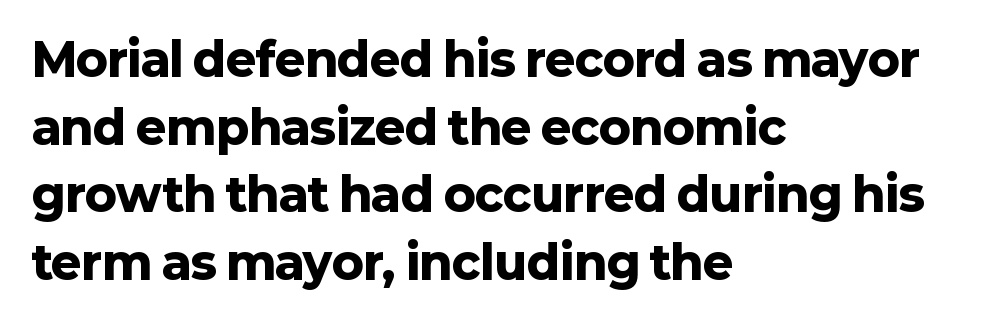
The image shows 46 px heavy sans-serif type, upright; set left-aligned, normal line spacing (1.47x), normal letter spacing, not underlined; low stroke contrast and a medium x-height.
